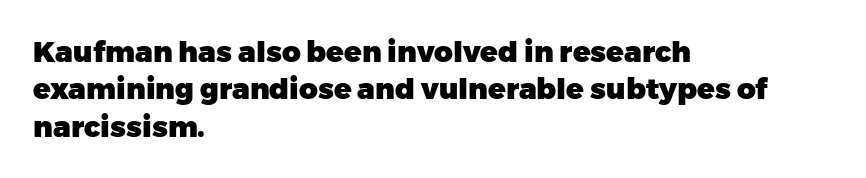
Q: Is the text bold? A: Yes.
Q: Is the text italic (slanted)? A: No, it is upright.
Q: Is the typeface a serif or a sans-serif typeface? A: Sans-serif.
Q: Is the text underlined? A: No.
Q: How is the paragraph aligned? A: Left-aligned.
Q: Is the spacing between letters normal or unusually wide? A: Normal.
Q: Is the spacing between lines tight, normal or loose? A: Normal.
Q: Width (condensed, normal, or wide)? A: Normal.
Q: Stroke contrast? A: Low.
Q: x-height? A: Medium.
Q: Monospaced? A: No.
